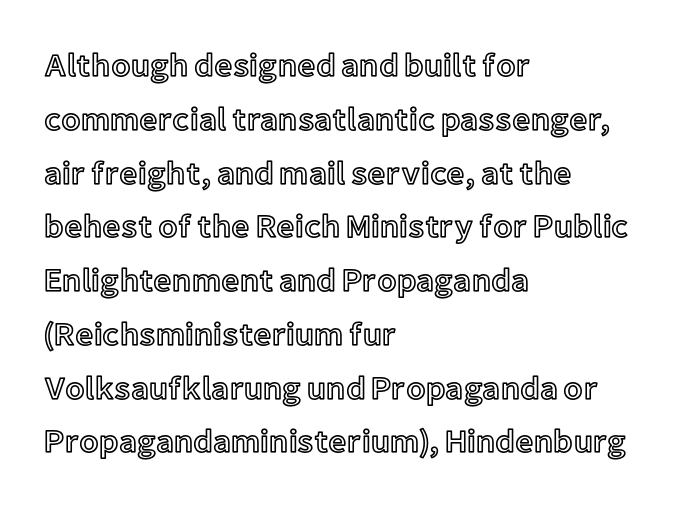
{"italic": "no", "width": "normal", "x_height": "medium", "monospaced": "no", "underline": "no", "align": "left", "line_spacing": "normal", "line_spacing_ratio": 1.68, "letter_spacing": "normal", "letter_spacing_em": 0.0, "glyph_px": 32}
